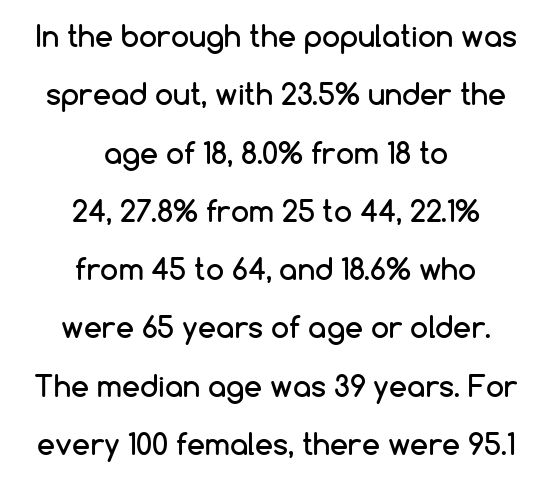
The area under the type is left untouched. This is sans-serif lettering, the kind often seen on screens and signage. The lines in this sample share a center point and differ in where they start and stop. Students, note that the glyphs here touch the page at normal intervals. A typesetter would call this leading open, well beyond the default.
